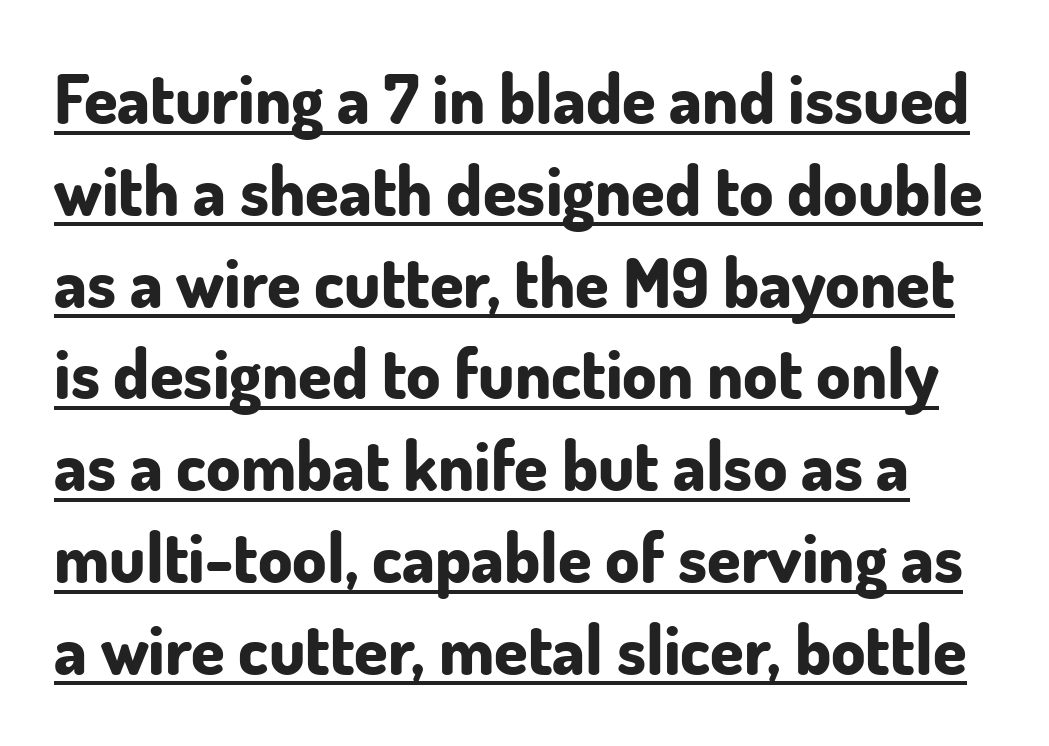
Is this a fixed-width face? No — the glyphs have proportional, varying widths. I'd call this a sans setting — the letters go barefoot. A continuous stroke trails under the words, as in a hyperlink. These words are printed bold, with thick strokes throughout. Letter spacing: default. Successive baselines arrive at the customary interval.
